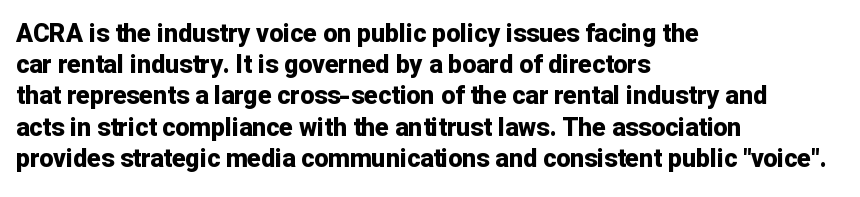
Q: Is the text bold? A: Yes.
Q: Is the text italic (slanted)? A: No, it is upright.
Q: Is the text underlined? A: No.
Q: How is the paragraph aligned? A: Left-aligned.
Q: Is the spacing between letters normal or unusually wide? A: Normal.
Q: Is the spacing between lines tight, normal or loose? A: Normal.
